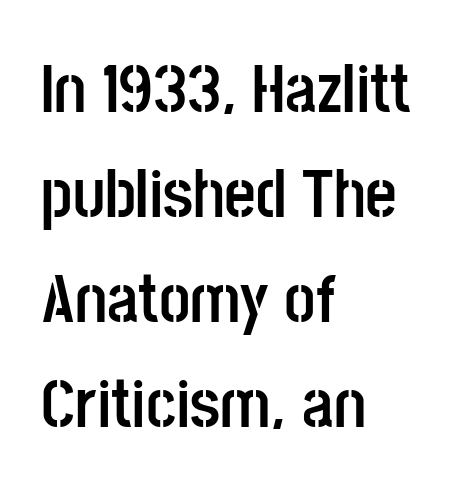
The image shows 69 px semibold, condensed sans-serif type, upright; set left-aligned, normal line spacing (1.52x), normal letter spacing, not underlined; low stroke contrast and a large x-height.
